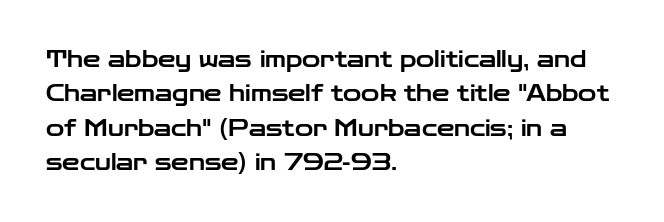
The image shows 22 px text type, upright; set left-aligned, normal line spacing (1.56x), normal letter spacing, not underlined.
